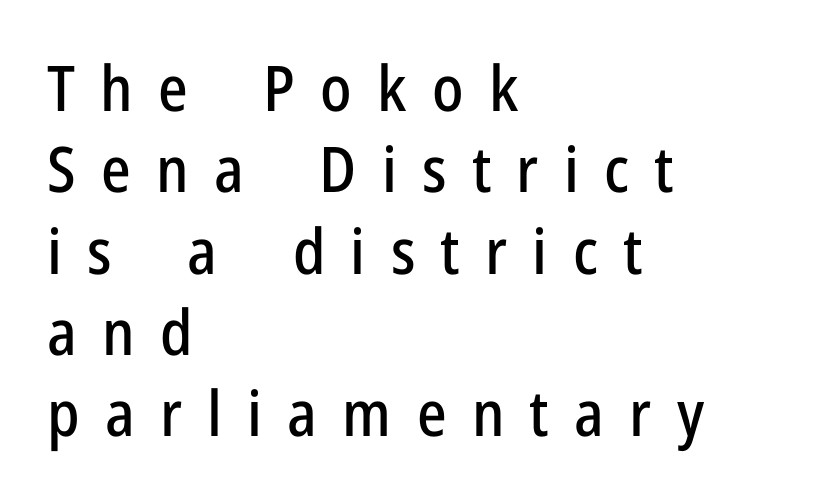
Alignment: flush left. Letter spacing: wide. The string is rendered with underlining switched off. Regular leading. This sample uses a sans-serif face. Do the characters align in a grid? No, the font is proportional.
